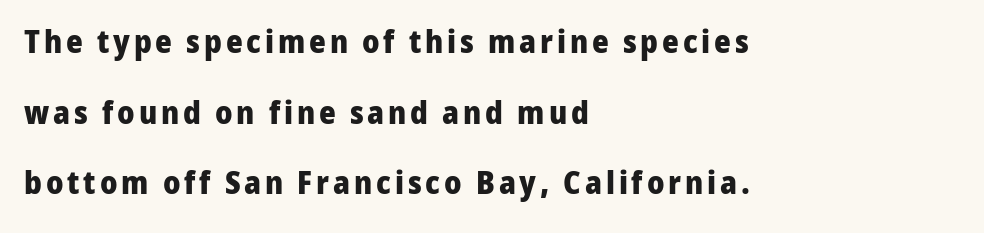
{"serif": "no", "italic": "no", "bold": "yes", "weight": "heavy", "width": "normal", "stroke_contrast": "low", "x_height": "medium", "monospaced": "no", "underline": "no", "align": "left", "line_spacing": "loose", "line_spacing_ratio": 2.21, "glyph_px": 32}
